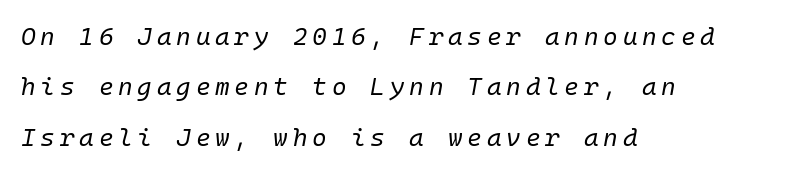
Clear beneath every line of the passage. If you drew a line through each stem, it would be angled. Weight class: somewhere from thin through regular. This sample trades compactness for vertical openness between lines. Caption: multi-line text, flush left, ragged right.
